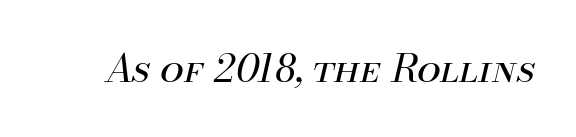
The image shows 38 px regular-weight type, italic (leaning right); set normal letter spacing, not underlined; medium stroke contrast and a small x-height.
